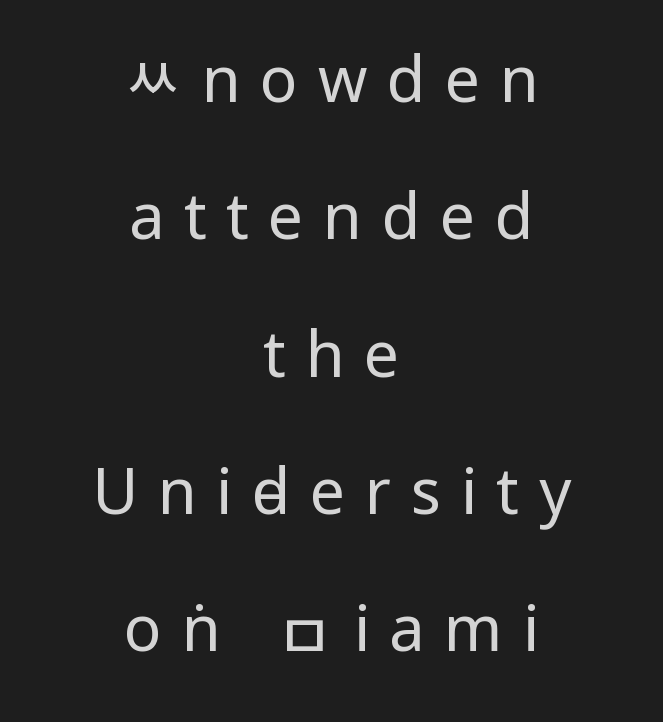
The cut favours lightness, reaching ordinary text weight at its darkest. Layout note: lines centered. Each letter keeps its own natural width here, so spacing adapts to shape. These lines are composed in type without serifs. Line spacing here is loose.
